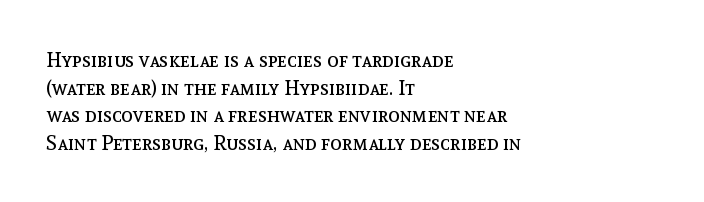
This rendering leaves character spacing at its baseline value. These lines stack with their left ends in a neat column. Reading down the column, the eye jumps a familiar distance to each next line. Stroke mass is kept to a normal reading level or below. Unlike italic type, these characters show no tilt at all. No word sits above an underline.
